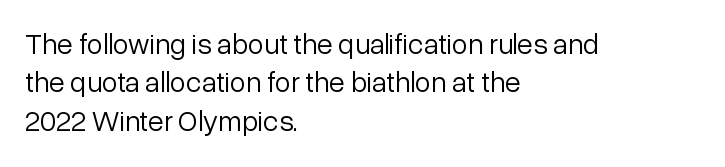
No extra tracking has been applied to these lines. Quick note: interline space is typical. Bare-footed words on every line. The passage shown is typed in a proportional face where columns would drift. A light-to-regular cut is what we see here.
